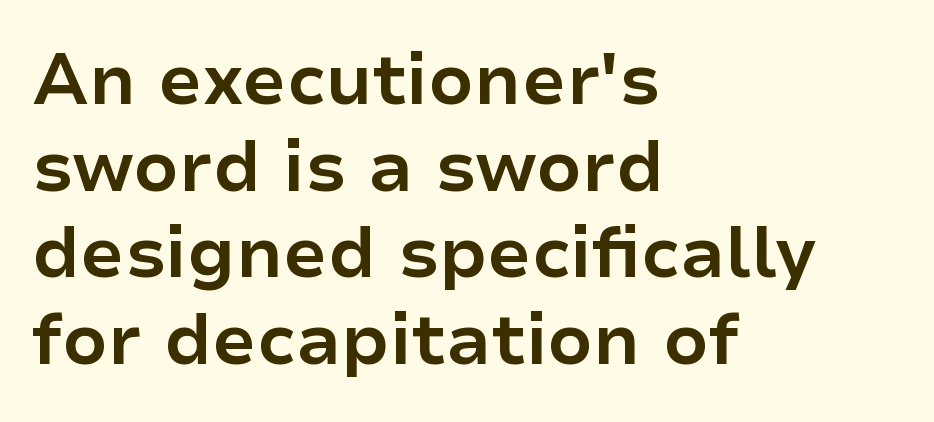
The tracking reads as untouched default to a designer's eye. Summary of weight: heavy, a full bold. Serifs: no, the terminals of the letterforms are clean. No word sits above an underline.
